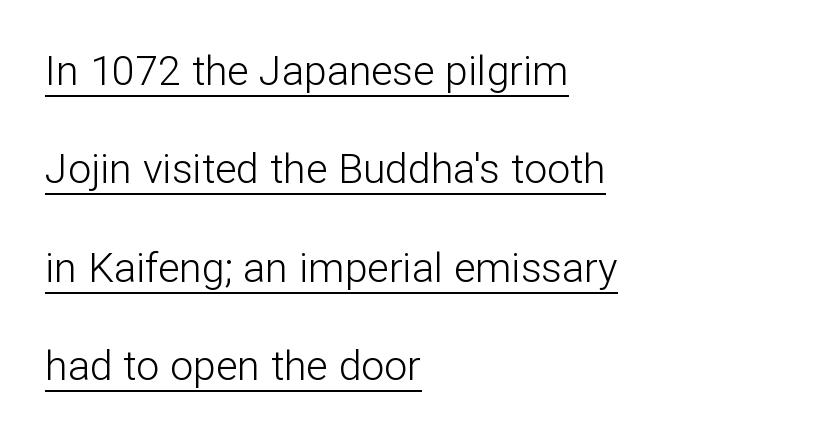
Q: Is the text bold? A: No.
Q: Is the text italic (slanted)? A: No, it is upright.
Q: Is the typeface a serif or a sans-serif typeface? A: Sans-serif.
Q: Is the text underlined? A: Yes.
Q: How is the paragraph aligned? A: Left-aligned.
Q: Is the spacing between letters normal or unusually wide? A: Normal.
Q: Is the spacing between lines tight, normal or loose? A: Loose.
Q: Width (condensed, normal, or wide)? A: Normal.
Q: Stroke contrast? A: Low.
Q: x-height? A: Medium.
Q: Monospaced? A: No.
